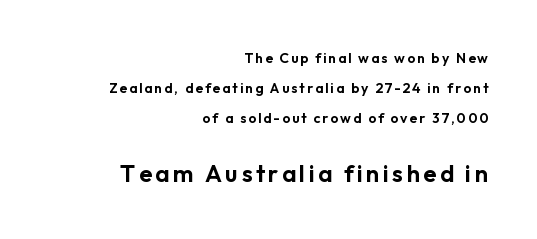
Q: Is the text italic (slanted)? A: No, it is upright.
Q: Is the text underlined? A: No.
Q: How is the paragraph aligned? A: Right-aligned.
Q: Is the spacing between lines tight, normal or loose? A: Loose.
Q: Which block of text is set in a larger size, the first (top) or the second (bottom)? A: The second (bottom) one.
